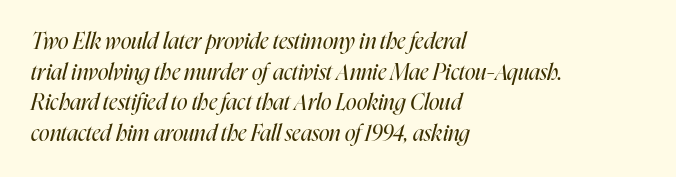
The face looks like a standard text weight, possibly lighter. Reading down the block, your eye returns to a fixed left position each line. The font's italic variant was chosen for this text. No extra tracking has been applied to these lines.
